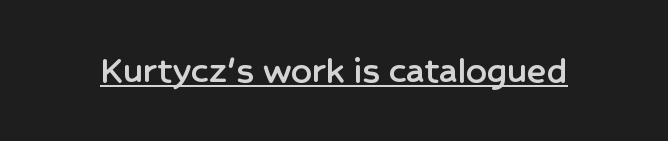
The image shows 40 px sans-serif type, upright; set normal letter spacing, underlined; low stroke contrast and a medium x-height.
